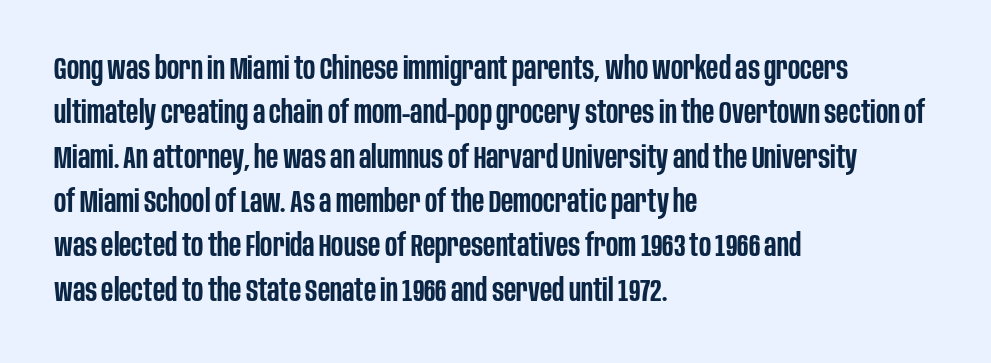
Q: Is the text bold? A: Semi-bold.
Q: Is the text italic (slanted)? A: No, it is upright.
Q: Is the typeface a serif or a sans-serif typeface? A: Sans-serif.
Q: Is the text underlined? A: No.
Q: How is the paragraph aligned? A: Left-aligned.
Q: Is the spacing between letters normal or unusually wide? A: Normal.
Q: Is the spacing between lines tight, normal or loose? A: Normal.
Q: Width (condensed, normal, or wide)? A: Condensed.
Q: Stroke contrast? A: Low.
Q: x-height? A: Large.
Q: Monospaced? A: No.
